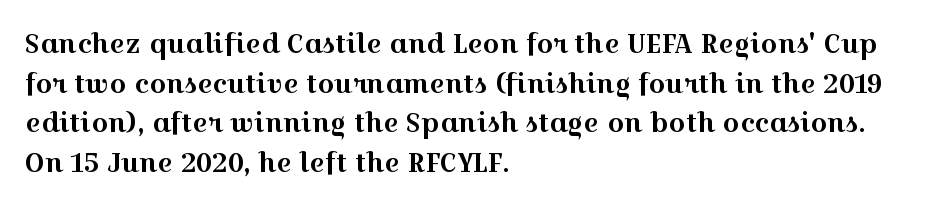
Interline gaps are of average width in this sample. The type sits square on the baseline with zero lean. Just letters on the line, the space beneath them empty. Students, note that the glyphs here touch the page at normal intervals. The rendering anchors every line to the left-hand side.
